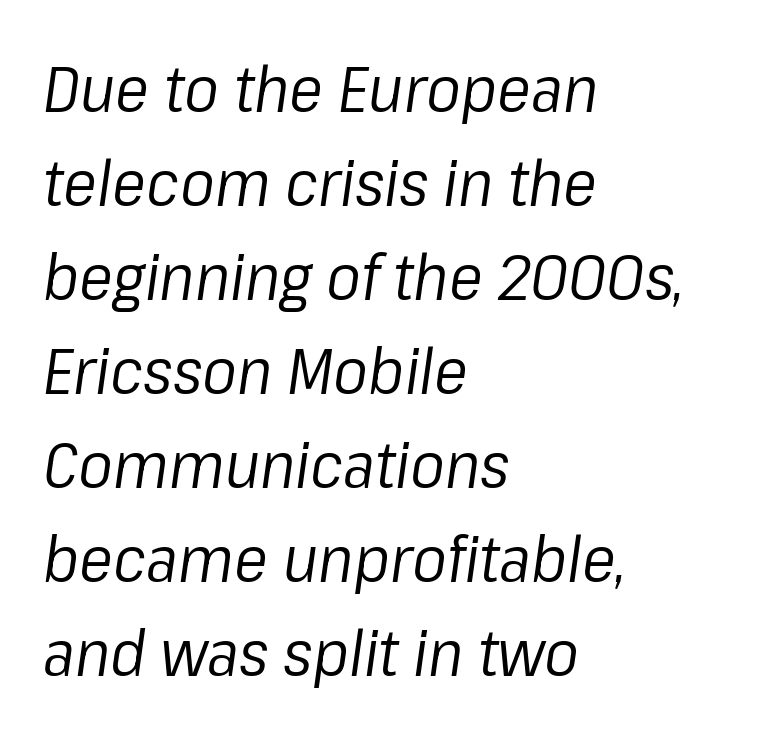
The image shows 64 px regular-weight type, italic (leaning right); set left-aligned, normal line spacing (1.47x), normal letter spacing, not underlined; low stroke contrast and a medium x-height.
